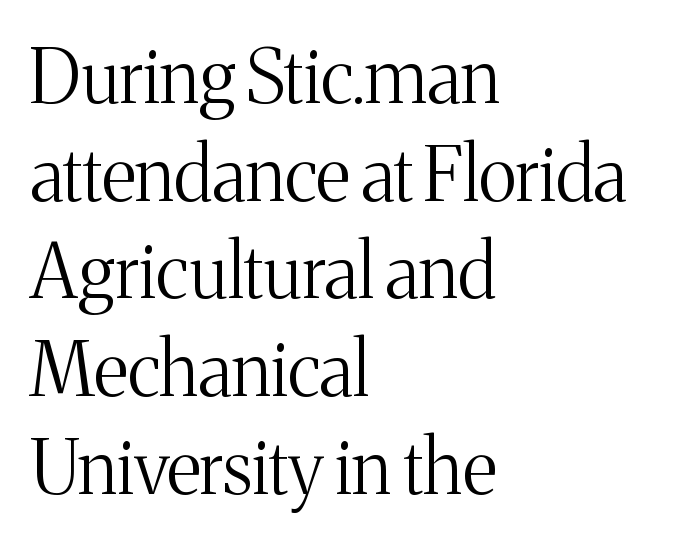
Note the varied advance widths — an 'i' is clearly narrower than an 'm'. Weight: regular or lighter. This sample uses a serif face. One glance says typical: line gaps are just what's usual.
